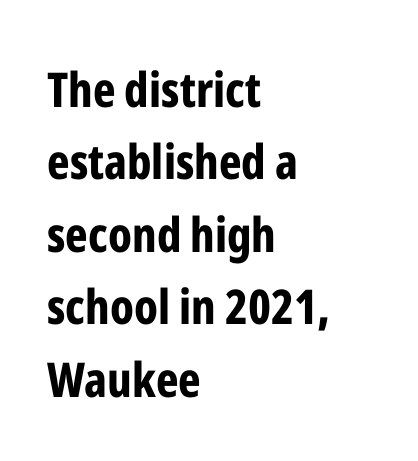
{"serif": "no", "italic": "no", "bold": "yes", "weight": "bold", "width": "condensed", "stroke_contrast": "low", "x_height": "medium", "monospaced": "no", "underline": "no", "align": "left", "line_spacing": "normal", "line_spacing_ratio": 1.51, "letter_spacing": "normal", "letter_spacing_em": 0.0, "glyph_px": 48}
